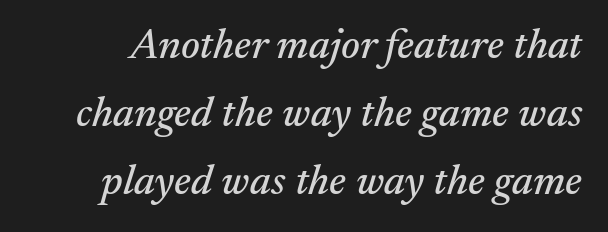
Leading matches the norm, producing a regular column. This rendering features lettering with no underline. Slant detected: the letters are inclined. To sum up the face: it has serifs. The rendering keeps characters at their native spacing.
